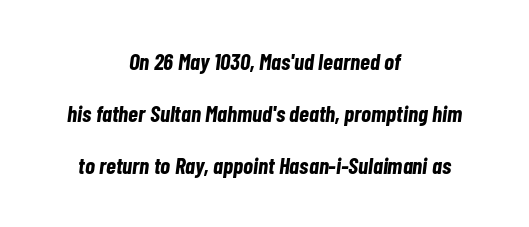
The image shows 23 px bold type, italic (leaning right); set centered, loose line spacing (2.27x), normal letter spacing, not underlined.
